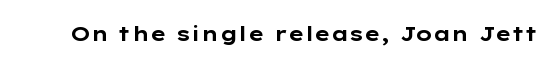
{"italic": "no", "bold": "yes", "underline": "no", "letter_spacing": "normal", "letter_spacing_em": 0.0, "glyph_px": 20}
